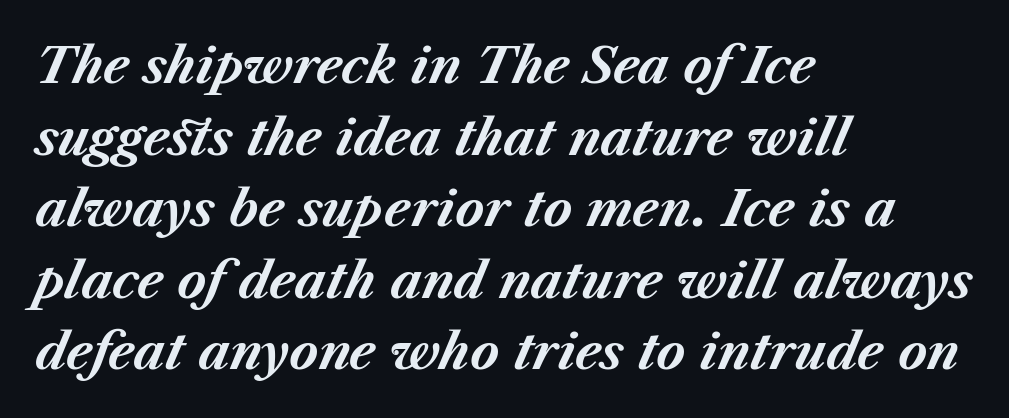
How would I describe the line gaps? Plain and ordinary. Line starts are locked; line ends wander. The baseline area is clear. The whole block is typeset with a tilt. Inter-character spacing is left at the font's built-in metrics.
